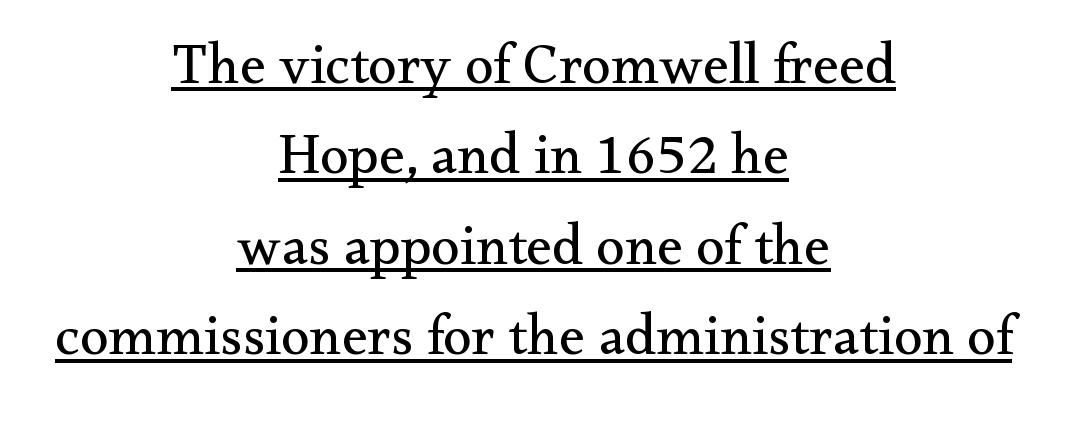
The image shows 58 px regular-weight serif type, upright; set centered, normal line spacing (1.56x), normal letter spacing, underlined; medium stroke contrast and a small x-height.
